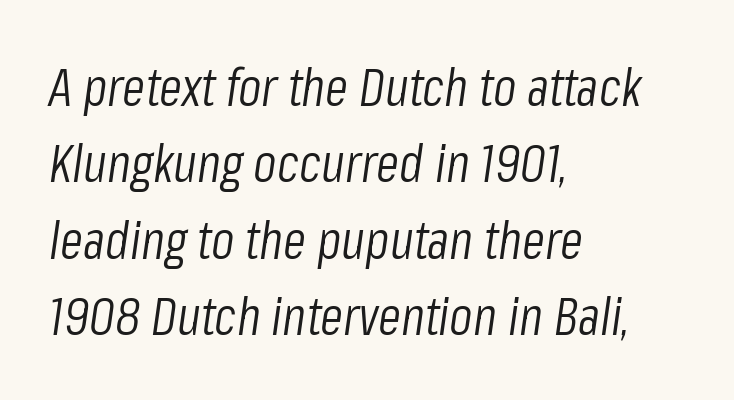
{"italic": "yes", "lean": "right", "slant_degrees": 8, "bold": "no", "weight": "light", "width": "condensed", "stroke_contrast": "low", "x_height": "medium", "monospaced": "no", "underline": "no", "align": "left", "line_spacing": "normal", "line_spacing_ratio": 1.44, "letter_spacing": "normal", "letter_spacing_em": 0.0, "glyph_px": 53}
